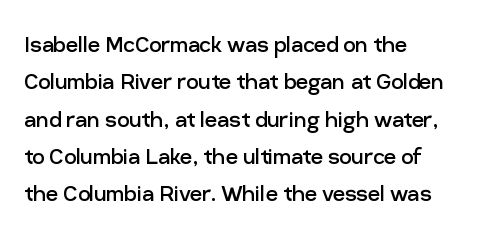
Q: Is the text bold? A: No.
Q: Is the text italic (slanted)? A: No, it is upright.
Q: Is the text underlined? A: No.
Q: How is the paragraph aligned? A: Left-aligned.
Q: Is the spacing between letters normal or unusually wide? A: Normal.
Q: Is the spacing between lines tight, normal or loose? A: Normal.
